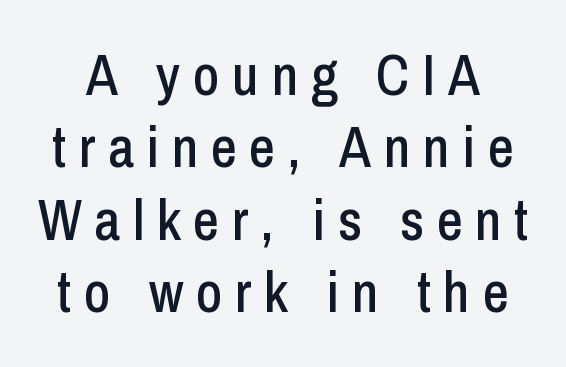
Q: Is the text italic (slanted)? A: No, it is upright.
Q: Is the typeface a serif or a sans-serif typeface? A: Sans-serif.
Q: Is the text underlined? A: No.
Q: Is the spacing between letters normal or unusually wide? A: Unusually wide.
Q: Is the spacing between lines tight, normal or loose? A: Normal.
Q: Width (condensed, normal, or wide)? A: Condensed.
Q: Stroke contrast? A: Low.
Q: x-height? A: Medium.
Q: Monospaced? A: No.
